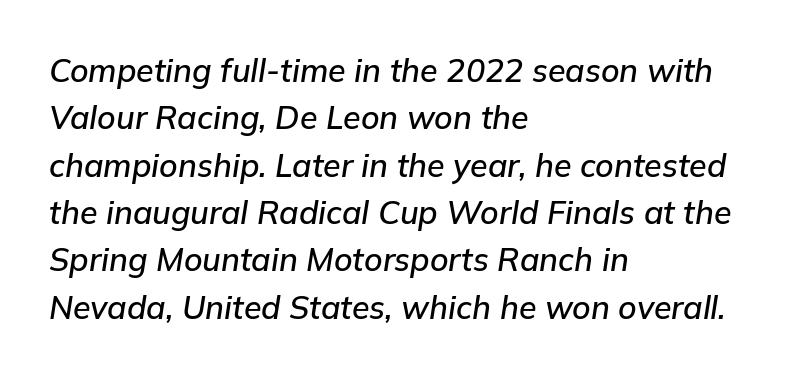
The image shows 32 px text type, italic (leaning right); set left-aligned, normal line spacing (1.48x), normal letter spacing, not underlined; low stroke contrast and a medium x-height.
